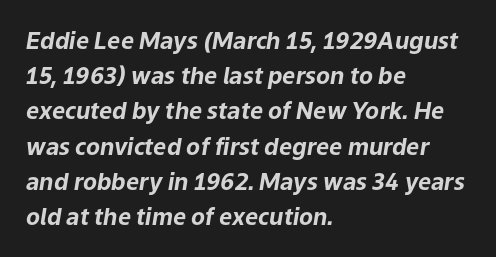
The line-height multiplier appears to be the usual default. Beneath every word, the page is bare. Slant detected: the letters are inclined. What weight is shown? A full bold with thick strokes. These lines keep a tight, regular rhythm from letter to letter.
